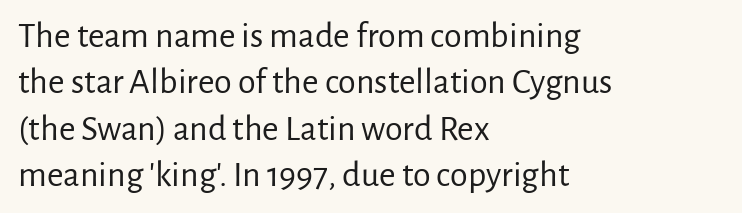
The letters advance in unequal steps, a hallmark of proportional type. A roman cut, with each character standing at attention. Nope, no serifs anywhere on these letters. Tracking here is standard; glyphs follow each other at the usual distance. The rendering uses a moderate line-height, typical for paragraphs. Stroke thickness stays within the range of a standard reading face or lighter.
